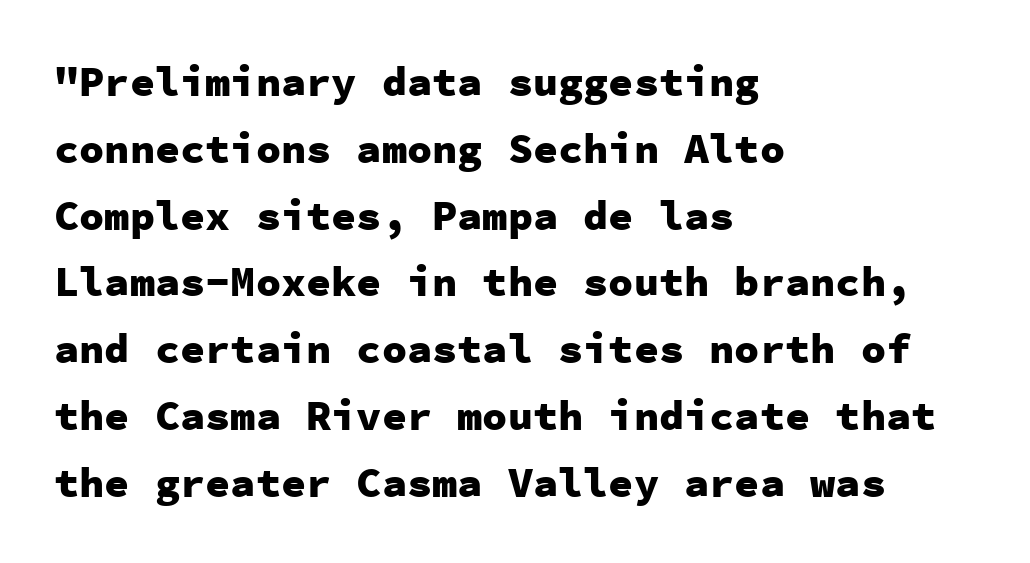
Q: Is the text bold? A: Yes.
Q: Is the text italic (slanted)? A: No, it is upright.
Q: Is the typeface a serif or a sans-serif typeface? A: Sans-serif.
Q: Is the text underlined? A: No.
Q: How is the paragraph aligned? A: Left-aligned.
Q: Is the spacing between letters normal or unusually wide? A: Normal.
Q: Is the spacing between lines tight, normal or loose? A: Normal.
Q: Width (condensed, normal, or wide)? A: Normal.
Q: Stroke contrast? A: Low.
Q: x-height? A: Medium.
Q: Monospaced? A: Yes.
